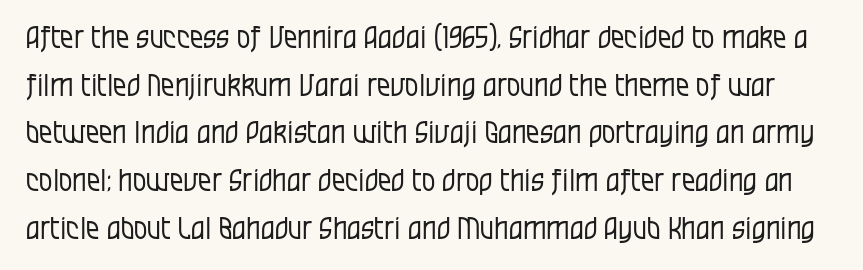
No letter is thick-stroked: the sample isn't bold. Students, note that the glyphs here touch the page at normal intervals. These lines are rendered in a variable-pitch font. Glance below the letters and you will spot only blank space.
